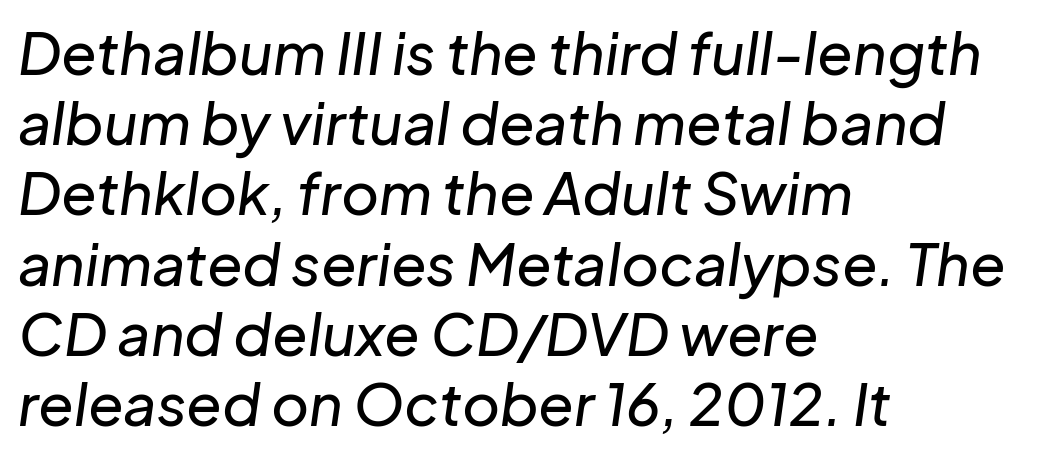
{"italic": "yes", "lean": "right", "slant_degrees": 8, "width": "normal", "stroke_contrast": "low", "x_height": "medium", "monospaced": "no", "underline": "no", "align": "left", "line_spacing_ratio": 1.21, "letter_spacing": "normal", "letter_spacing_em": 0.0, "glyph_px": 58}
